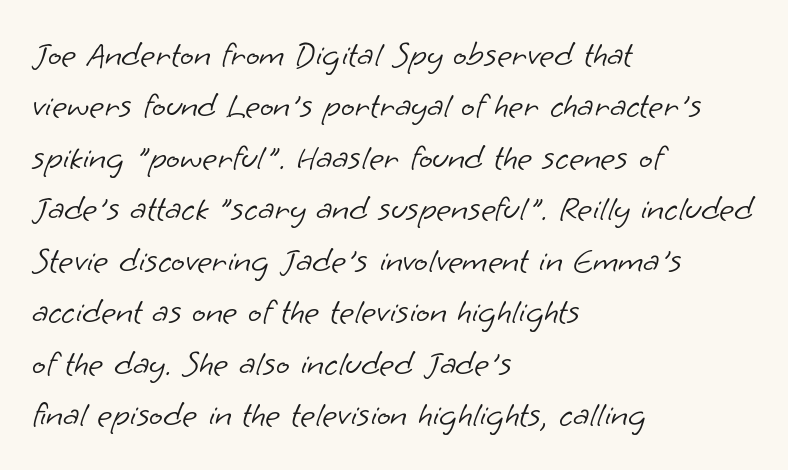
Q: Is the text bold? A: No.
Q: Is the typeface a serif or a sans-serif typeface? A: Sans-serif.
Q: Is the text underlined? A: No.
Q: How is the paragraph aligned? A: Left-aligned.
Q: Is the spacing between letters normal or unusually wide? A: Normal.
Q: Is the spacing between lines tight, normal or loose? A: Normal.
Q: Width (condensed, normal, or wide)? A: Normal.
Q: Stroke contrast? A: Low.
Q: x-height? A: Small.
Q: Monospaced? A: No.
